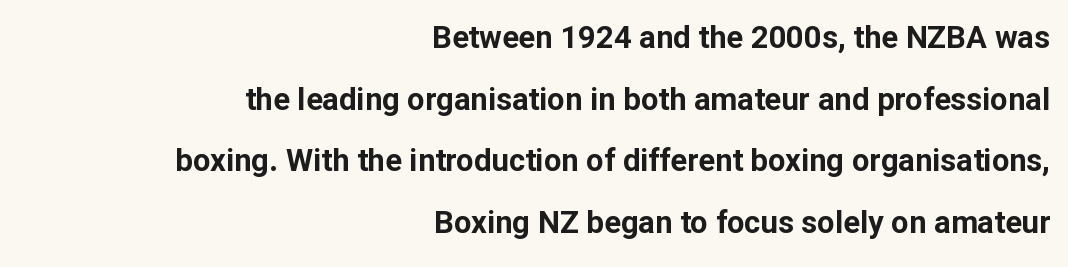
The image shows 31 px bold sans-serif type, upright; set right-aligned, loose line spacing (1.99x), normal letter spacing, not underlined; low stroke contrast and a medium x-height.
